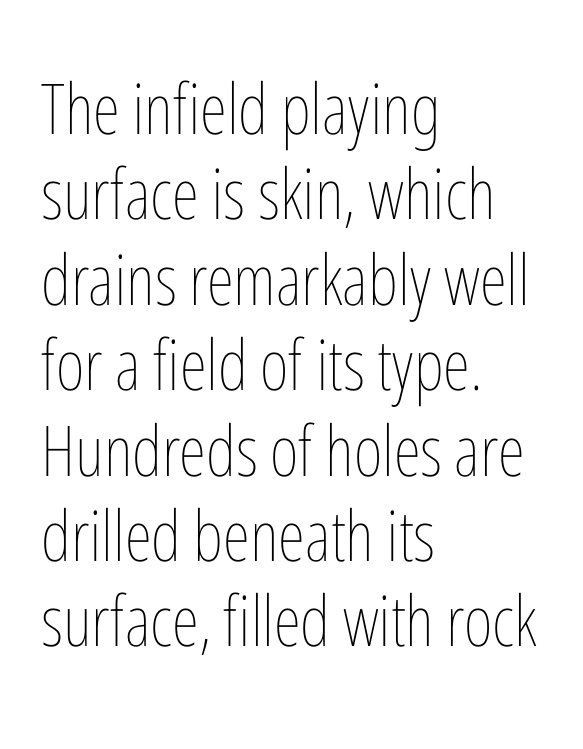
{"italic": "no", "bold": "no", "weight": "thin", "width": "condensed", "stroke_contrast": "low", "x_height": "medium", "monospaced": "no", "underline": "no", "align": "left", "line_spacing_ratio": 1.22, "letter_spacing": "normal", "letter_spacing_em": 0.0, "glyph_px": 70}
